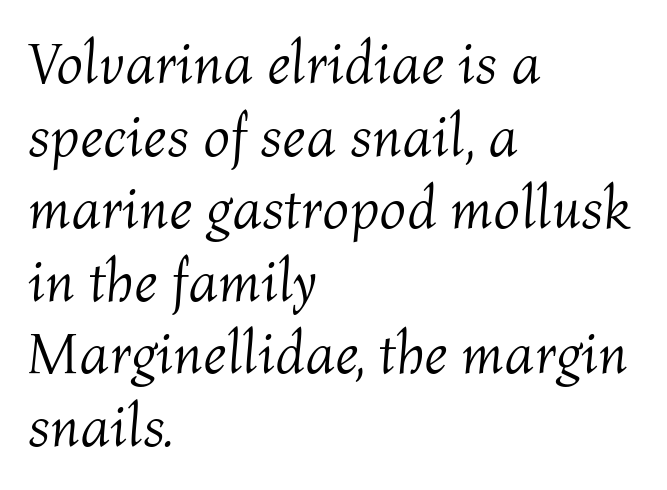
Glyph-to-glyph distance matches everyday printed text. Emphasis-style slanted type is in use. Each row of text sits above clean, open space. Heaviness? Minimal to ordinary, like unemphasized prose. Is the block centered? No — it sits flush against the left margin. Do the characters align in a grid? No, the font is proportional.
